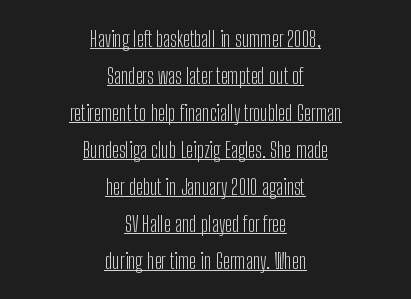
Q: Is the text bold? A: No.
Q: Is the text italic (slanted)? A: No, it is upright.
Q: Is the text underlined? A: Yes.
Q: How is the paragraph aligned? A: Centered.
Q: Is the spacing between letters normal or unusually wide? A: Normal.
Q: Is the spacing between lines tight, normal or loose? A: Normal.
